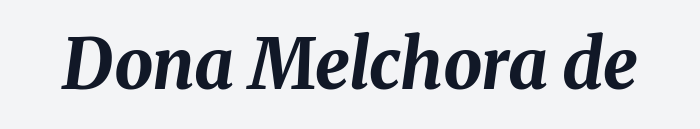
Q: Is the text bold? A: Yes.
Q: Is the text italic (slanted)? A: Yes, it leans right by about 8 degrees.
Q: Is the text underlined? A: No.
Q: Is the spacing between letters normal or unusually wide? A: Normal.
Q: Width (condensed, normal, or wide)? A: Normal.
Q: Stroke contrast? A: Medium.
Q: x-height? A: Medium.
Q: Monospaced? A: No.
